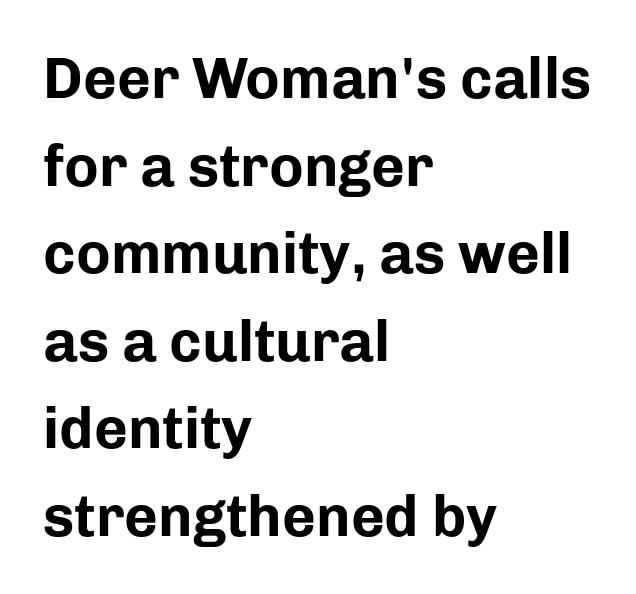
Vertical spacing — default. These lines are rendered in a variable-pitch font. Horizontal alignment here is leftward, the default for most running prose. The specimen omits any rule beneath the text block's lines. Pretty heavy lettering here — definitely bold.
